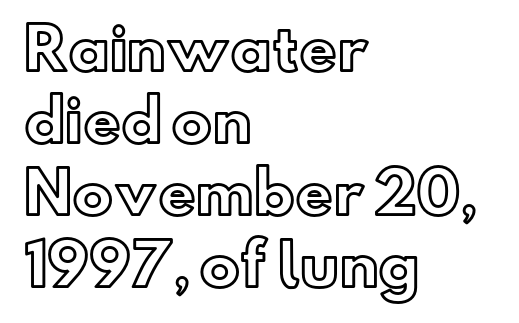
Q: Is the text italic (slanted)? A: No, it is upright.
Q: Is the text underlined? A: No.
Q: How is the paragraph aligned? A: Left-aligned.
Q: Is the spacing between letters normal or unusually wide? A: Normal.
Q: Width (condensed, normal, or wide)? A: Normal.
Q: x-height? A: Small.
Q: Monospaced? A: No.
